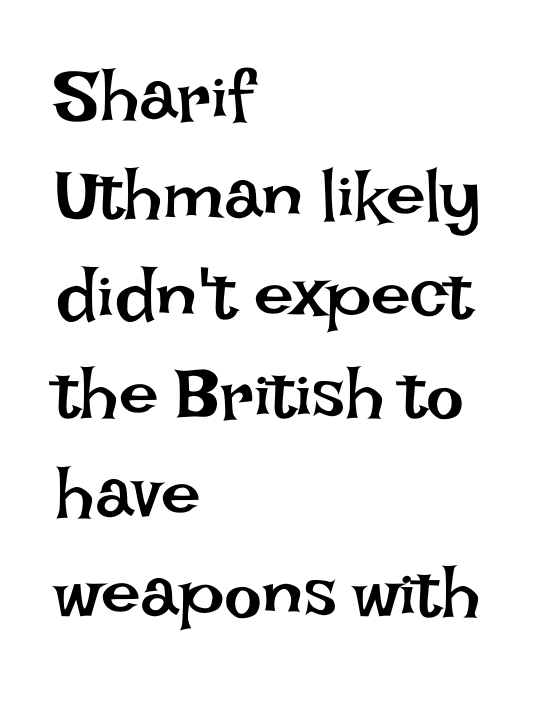
The rendering keeps characters at their native spacing. You can tell it's not italic because the verticals are truly vertical. The typeface has the unassuming heft of standard copy or less. If you measured baseline to baseline, you'd find a middling distance. Varying glyph widths throughout — classic text-font behaviour.
